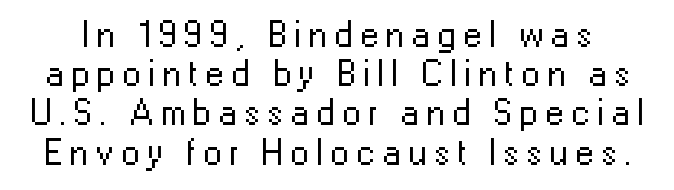
Think of a printed novel: that variable character pitch is what you see here. Note: no serifs on the glyphs. You could only call the tracking loose — the letters float apart. Compared with a typical body face, this is equally light or lighter still. One glance says dense: line gaps are narrower than usual.
